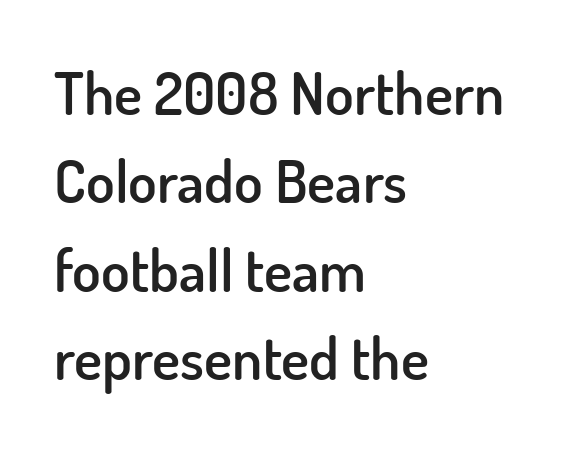
The image shows 59 px semibold sans-serif type, upright; set left-aligned, normal line spacing (1.5x), normal letter spacing, not underlined; low stroke contrast and a small x-height.
